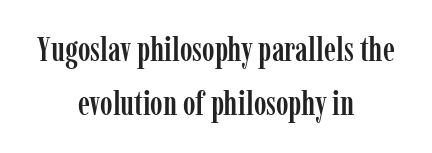
Italic: no, the glyphs are upright roman. Compared with typical body copy, the letter spacing here is the same. Check where the strokes stop: tiny serifs finish them off. In CSS terms this would be text-align: center. The baseline area is clear.
